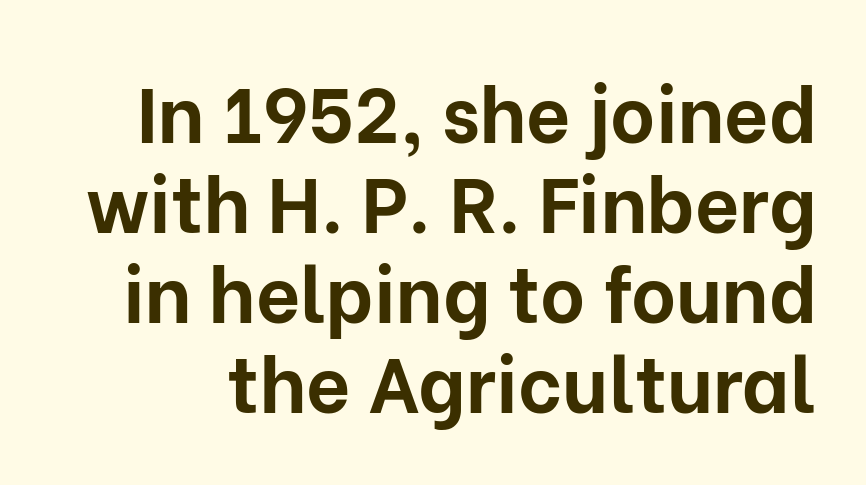
Q: Is the text bold? A: Yes.
Q: Is the text italic (slanted)? A: No, it is upright.
Q: Is the typeface a serif or a sans-serif typeface? A: Sans-serif.
Q: Is the text underlined? A: No.
Q: Is the spacing between letters normal or unusually wide? A: Normal.
Q: Width (condensed, normal, or wide)? A: Normal.
Q: Stroke contrast? A: Low.
Q: x-height? A: Medium.
Q: Monospaced? A: No.
